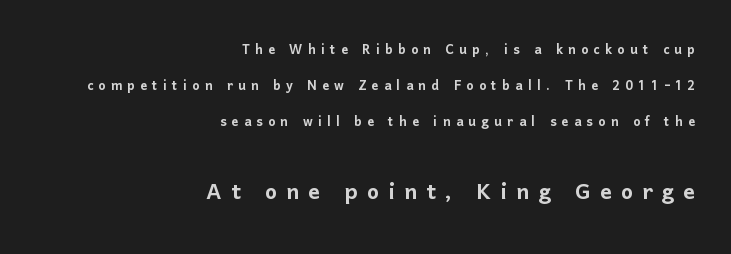
Q: Is the text italic (slanted)? A: No, it is upright.
Q: Is the typeface a serif or a sans-serif typeface? A: Sans-serif.
Q: Is the text underlined? A: No.
Q: How is the paragraph aligned? A: Right-aligned.
Q: Is the spacing between letters normal or unusually wide? A: Unusually wide.
Q: Is the spacing between lines tight, normal or loose? A: Loose.
Q: Which block of text is set in a larger size, the first (top) or the second (bottom)? A: The second (bottom) one.
Q: Width (condensed, normal, or wide)? A: Normal.
Q: Stroke contrast? A: Low.
Q: x-height? A: Medium.
Q: Monospaced? A: No.
